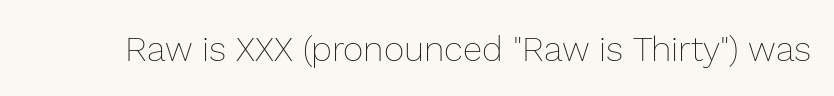
The image shows 35 px thin type, upright; set normal letter spacing, not underlined; low stroke contrast and a medium x-height.
